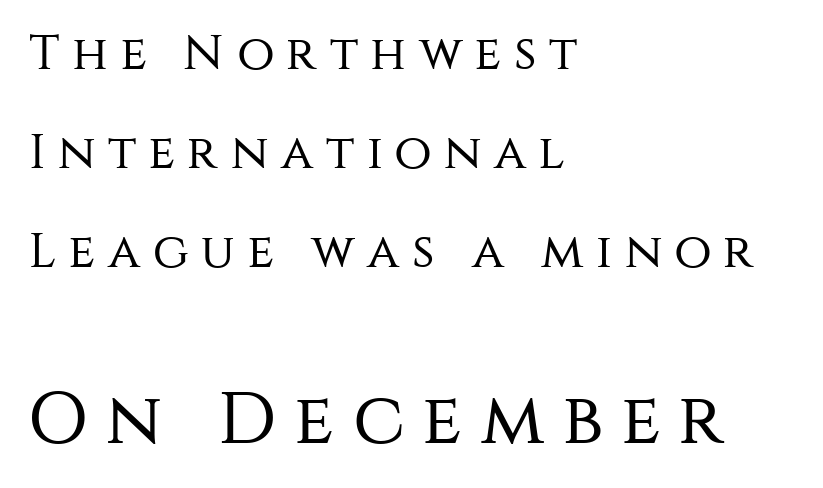
Note the varied advance widths — an 'i' is clearly narrower than an 'm'. This is sans-serif lettering, the kind often seen on screens and signage. The string is rendered with underlining switched off. In CSS terms this would be text-align: left.
